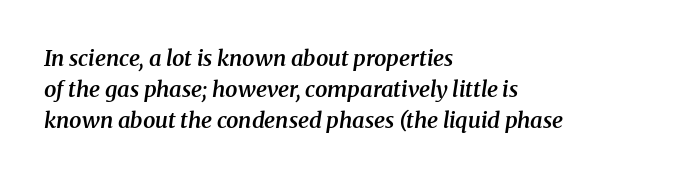
{"italic": "yes", "lean": "right", "slant_degrees": 8, "bold": "semi", "underline": "no", "align": "left", "line_spacing": "normal", "line_spacing_ratio": 1.42, "letter_spacing": "normal", "letter_spacing_em": 0.0, "glyph_px": 22}
